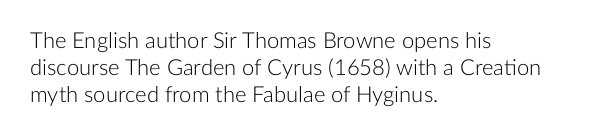
Q: Is the text bold? A: No.
Q: Is the text italic (slanted)? A: No, it is upright.
Q: Is the text underlined? A: No.
Q: How is the paragraph aligned? A: Left-aligned.
Q: Is the spacing between letters normal or unusually wide? A: Normal.
